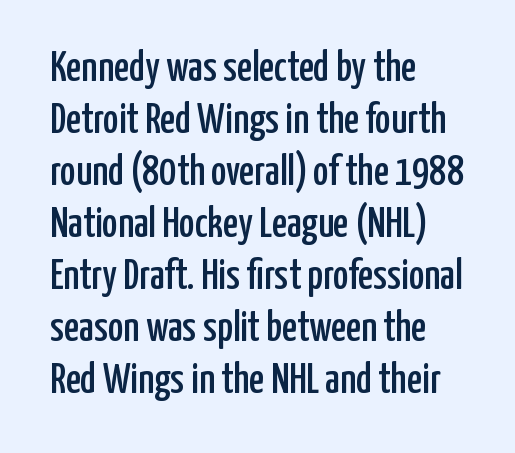
{"serif": "no", "italic": "no", "width": "condensed", "stroke_contrast": "low", "x_height": "medium", "monospaced": "no", "underline": "no", "align": "left", "line_spacing_ratio": 1.24, "letter_spacing": "normal", "letter_spacing_em": 0.0, "glyph_px": 42}
